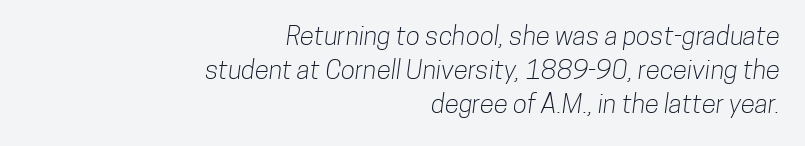
{"underline": "no", "align": "right", "line_spacing": "normal", "line_spacing_ratio": 1.31, "letter_spacing": "normal", "letter_spacing_em": 0.0, "glyph_px": 26}
